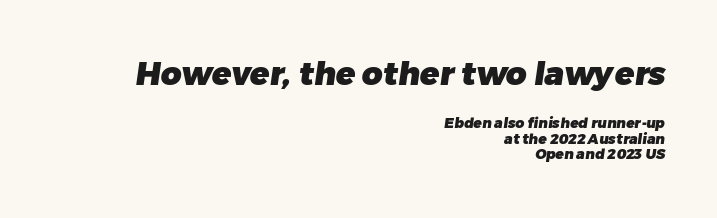
The image shows 32 px heavy sans-serif type; set right-aligned, tight line spacing (1.11x), normal letter spacing, not underlined; the first (top) block is 2.29x larger; low stroke contrast and a medium x-height.
